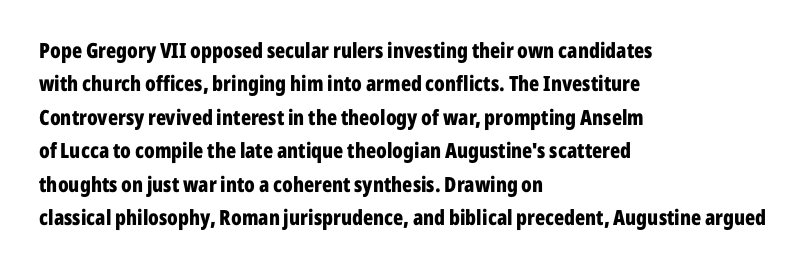
{"italic": "no", "bold": "yes", "underline": "no", "align": "left", "line_spacing": "normal", "line_spacing_ratio": 1.59, "letter_spacing": "normal", "letter_spacing_em": 0.0, "glyph_px": 21}
